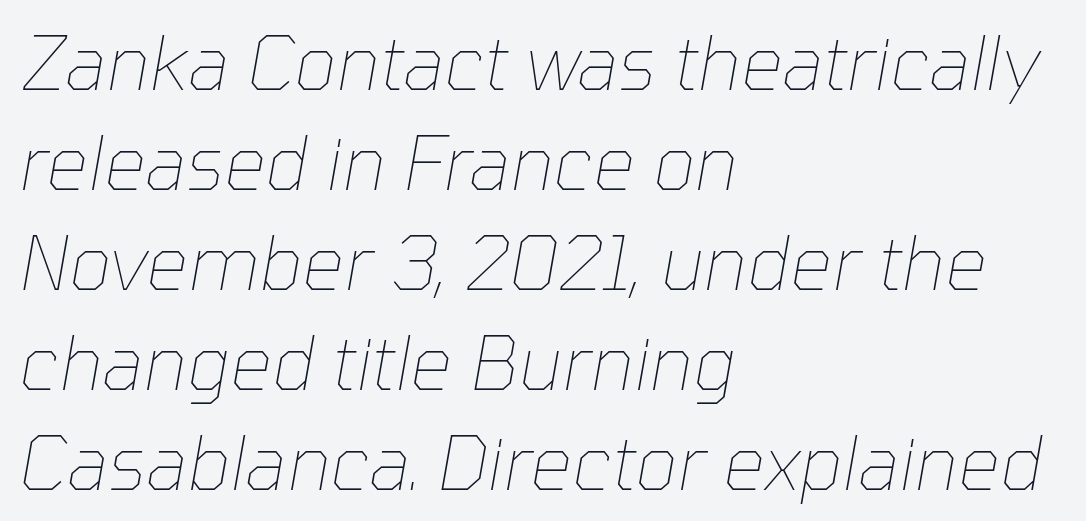
Q: Is the text bold? A: No.
Q: Is the text italic (slanted)? A: Yes, it leans right by about 10 degrees.
Q: Is the text underlined? A: No.
Q: How is the paragraph aligned? A: Left-aligned.
Q: Is the spacing between letters normal or unusually wide? A: Normal.
Q: Is the spacing between lines tight, normal or loose? A: Normal.
Q: Width (condensed, normal, or wide)? A: Normal.
Q: Stroke contrast? A: Low.
Q: x-height? A: Medium.
Q: Monospaced? A: No.
